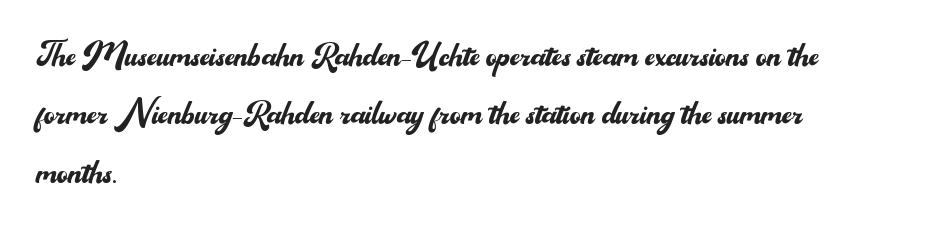
The image shows 42 px regular-weight sans-serif type; set left-aligned, normal line spacing (1.39x), normal letter spacing, not underlined; medium stroke contrast and a small x-height.
